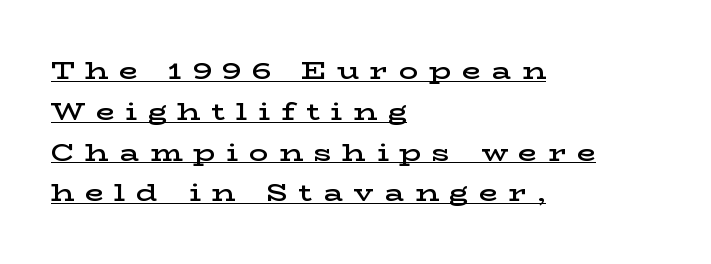
{"italic": "no", "bold": "semi", "underline": "yes", "align": "left", "line_spacing": "normal", "line_spacing_ratio": 1.7, "letter_spacing": "wide", "letter_spacing_em": 0.45, "glyph_px": 24}
